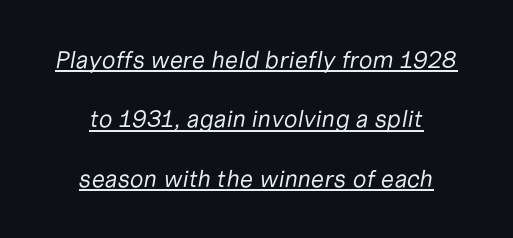
Q: Is the text bold? A: No.
Q: Is the text italic (slanted)? A: Yes, it leans right by about 10 degrees.
Q: Is the text underlined? A: Yes.
Q: How is the paragraph aligned? A: Centered.
Q: Is the spacing between letters normal or unusually wide? A: Normal.
Q: Is the spacing between lines tight, normal or loose? A: Loose.
